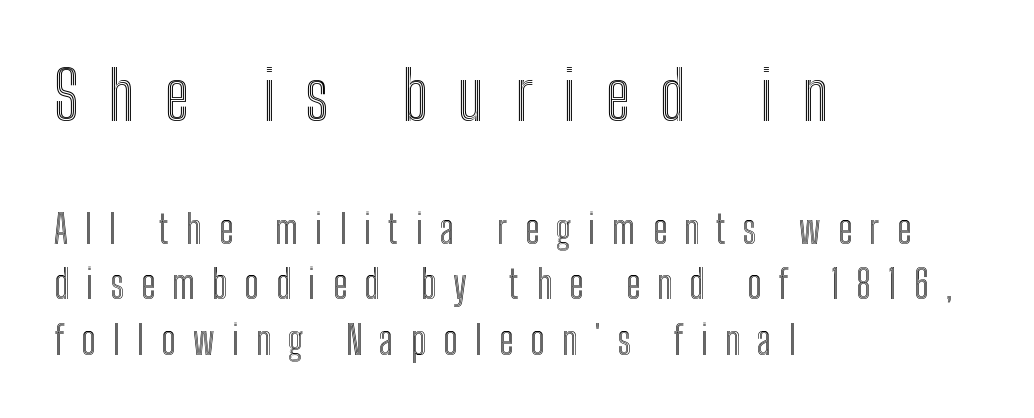
{"italic": "no", "width": "condensed", "x_height": "medium", "monospaced": "no", "underline": "no", "align": "left", "line_spacing": "normal", "line_spacing_ratio": 1.42, "letter_spacing": "wide", "letter_spacing_em": 0.44, "larger_block": "first", "size_ratio": 1.74, "glyph_px": 68}
